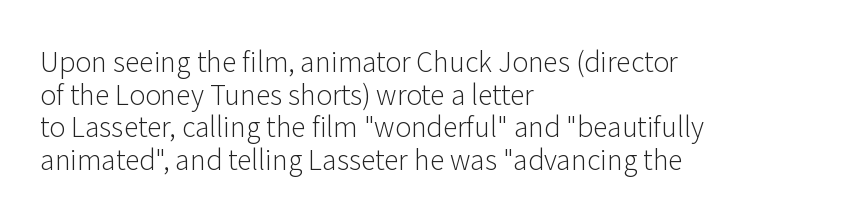
The image shows 27 px text type, upright; set left-aligned, line spacing 1.21x, normal letter spacing, not underlined.
